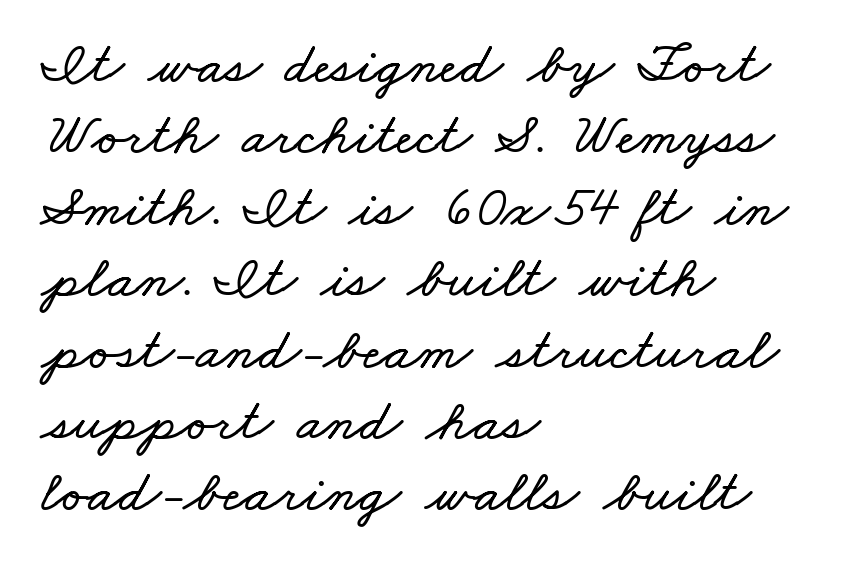
Proportional: the letters do not fall into vertical columns. There is no visible air inserted between adjacent glyphs. This rendering features lettering with no underline. This rendering uses left alignment, leaving the right contour irregular.
